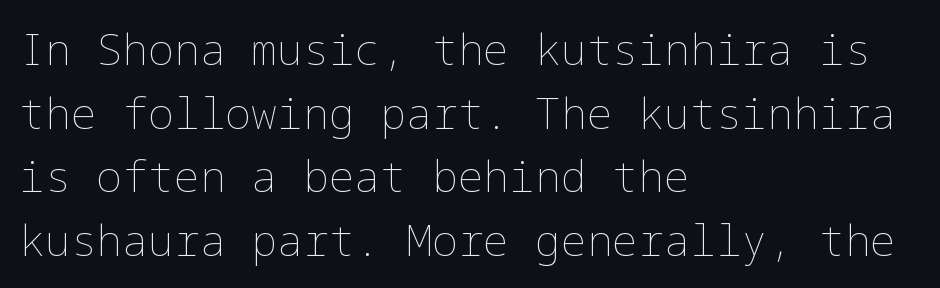
Q: Is the text bold? A: No.
Q: Is the text italic (slanted)? A: No, it is upright.
Q: Is the text underlined? A: No.
Q: How is the paragraph aligned? A: Left-aligned.
Q: Is the spacing between letters normal or unusually wide? A: Normal.
Q: Is the spacing between lines tight, normal or loose? A: Normal.
Q: Width (condensed, normal, or wide)? A: Normal.
Q: Stroke contrast? A: Low.
Q: x-height? A: Medium.
